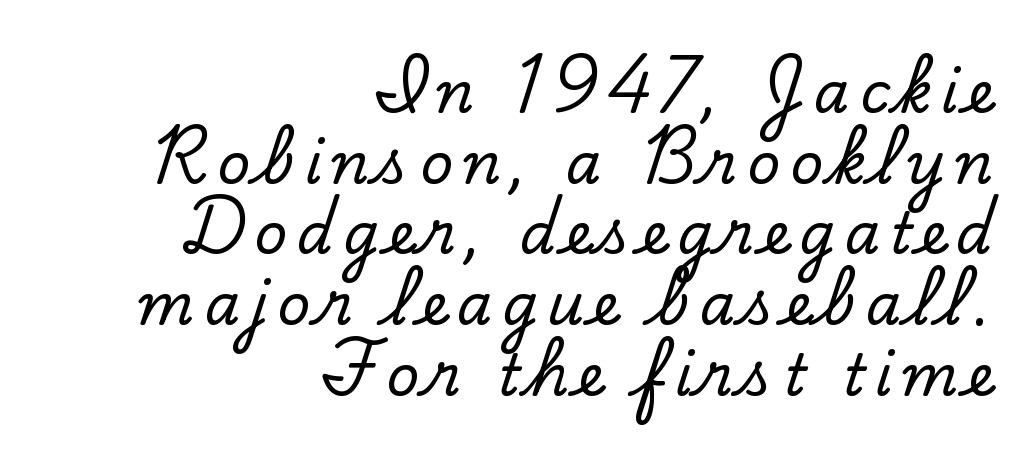
The image shows 57 px serif type; set right-aligned, line spacing 1.24x, not underlined; low stroke contrast and a small x-height.
